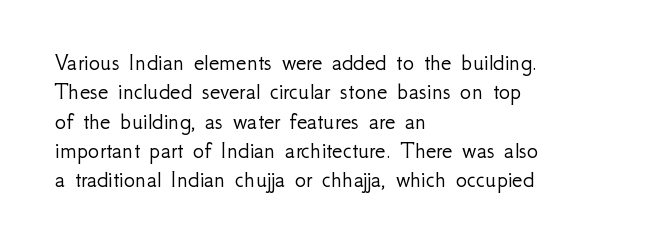
The image shows 24 px text type, upright; set left-aligned, line spacing 1.22x, normal letter spacing, not underlined.
